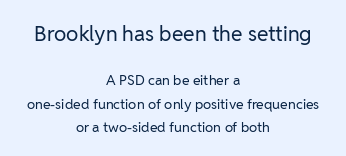
Q: Is the text bold? A: No.
Q: Is the text italic (slanted)? A: No, it is upright.
Q: Is the text underlined? A: No.
Q: How is the paragraph aligned? A: Centered.
Q: Is the spacing between letters normal or unusually wide? A: Normal.
Q: Is the spacing between lines tight, normal or loose? A: Normal.
Q: Which block of text is set in a larger size, the first (top) or the second (bottom)? A: The first (top) one.
